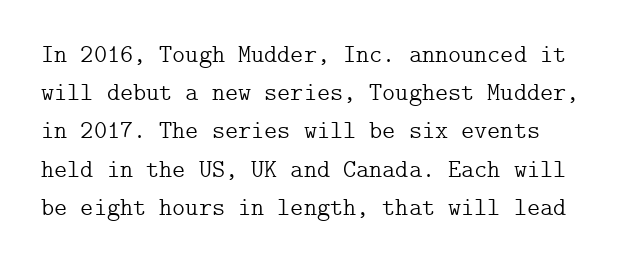
Q: Is the text bold? A: No.
Q: Is the text italic (slanted)? A: No, it is upright.
Q: Is the text underlined? A: No.
Q: How is the paragraph aligned? A: Left-aligned.
Q: Is the spacing between letters normal or unusually wide? A: Normal.
Q: Is the spacing between lines tight, normal or loose? A: Normal.
